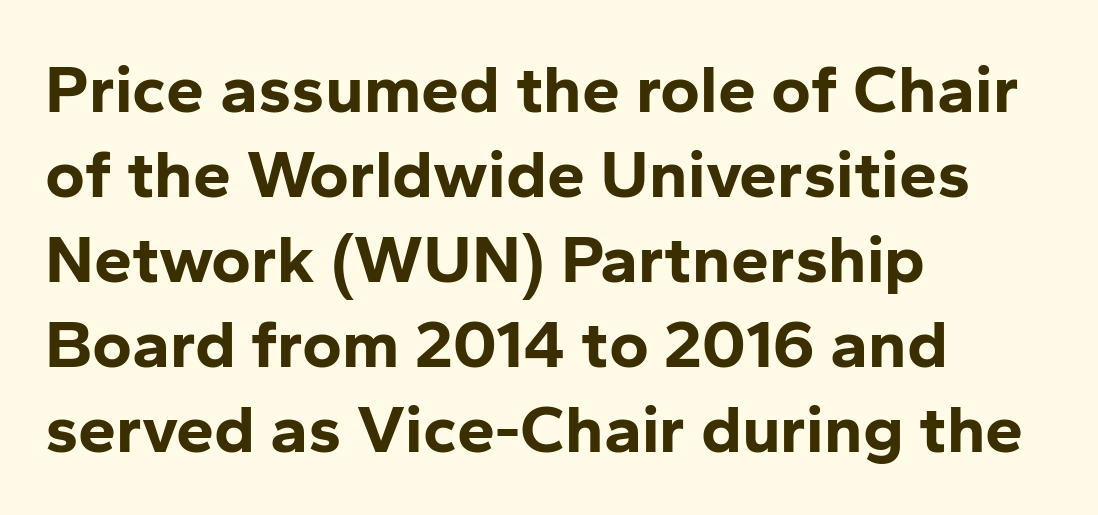
{"serif": "no", "italic": "no", "bold": "yes", "weight": "bold", "width": "normal", "stroke_contrast": "low", "x_height": "medium", "monospaced": "no", "underline": "no", "align": "left", "line_spacing": "normal", "line_spacing_ratio": 1.25, "letter_spacing": "normal", "letter_spacing_em": 0.0, "glyph_px": 68}
